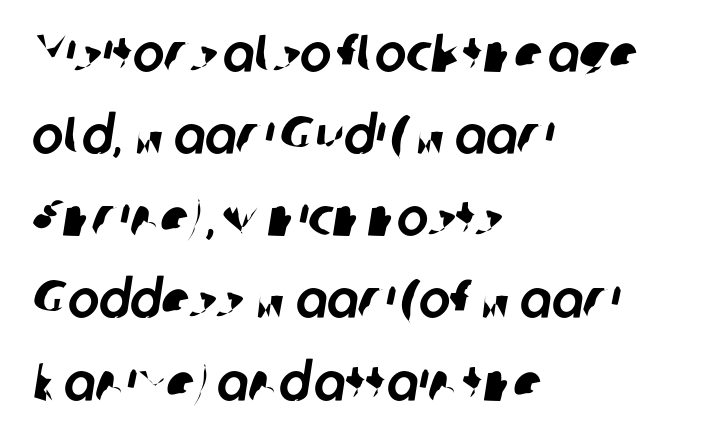
The letters sit at their default tracking, neither squeezed nor spread. Short and long lines alike share a common starting point at left. The baseline area is clear. The vertical gap from one line to the next is medium. Look at the bottom of the vertical strokes: they stop flat, with no serifs. Note the varied advance widths — an 'i' is clearly narrower than an 'm'.
